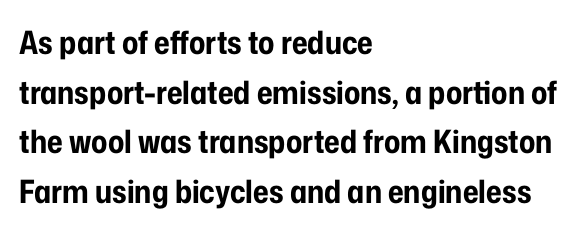
Q: Is the text bold? A: Yes.
Q: Is the text italic (slanted)? A: No, it is upright.
Q: Is the typeface a serif or a sans-serif typeface? A: Sans-serif.
Q: Is the text underlined? A: No.
Q: How is the paragraph aligned? A: Left-aligned.
Q: Is the spacing between letters normal or unusually wide? A: Normal.
Q: Is the spacing between lines tight, normal or loose? A: Normal.
Q: Width (condensed, normal, or wide)? A: Condensed.
Q: Stroke contrast? A: Low.
Q: x-height? A: Medium.
Q: Monospaced? A: No.
